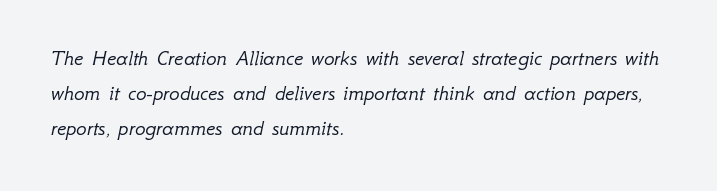
{"italic": "yes", "lean": "right", "slant_degrees": 12, "bold": "no", "underline": "no", "align": "left", "line_spacing": "normal", "line_spacing_ratio": 1.59, "letter_spacing": "normal", "letter_spacing_em": 0.0, "glyph_px": 22}
